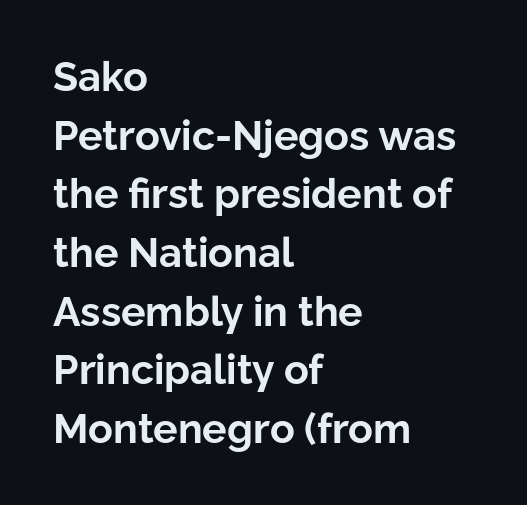
How heavy is the stroke? Heavy — this is a bold. Notice how descenders clear the ascenders below comfortably — that's standard leading. Each letter keeps its own natural width here, so spacing adapts to shape. Short and long lines alike share a common starting point at left.
